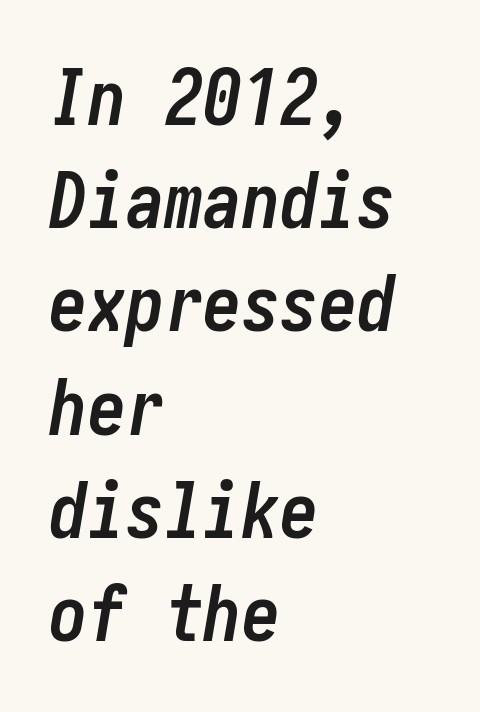
Q: Is the text bold? A: Yes.
Q: Is the text italic (slanted)? A: Yes, it leans right by about 10 degrees.
Q: Is the text underlined? A: No.
Q: How is the paragraph aligned? A: Left-aligned.
Q: Is the spacing between letters normal or unusually wide? A: Normal.
Q: Is the spacing between lines tight, normal or loose? A: Normal.
Q: Width (condensed, normal, or wide)? A: Condensed.
Q: Stroke contrast? A: Low.
Q: x-height? A: Medium.
